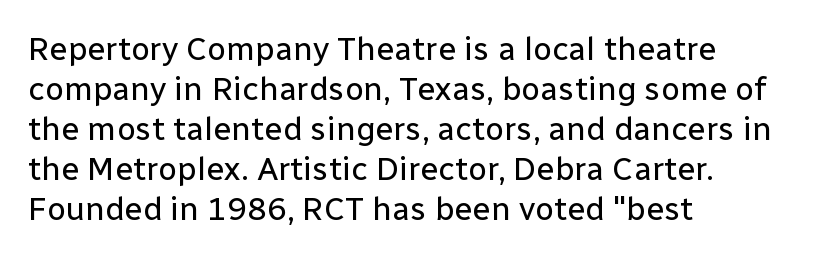
Q: Is the text bold? A: No.
Q: Is the text italic (slanted)? A: No, it is upright.
Q: Is the typeface a serif or a sans-serif typeface? A: Sans-serif.
Q: Is the text underlined? A: No.
Q: How is the paragraph aligned? A: Left-aligned.
Q: Is the spacing between letters normal or unusually wide? A: Normal.
Q: Width (condensed, normal, or wide)? A: Normal.
Q: Stroke contrast? A: Low.
Q: x-height? A: Medium.
Q: Monospaced? A: No.
